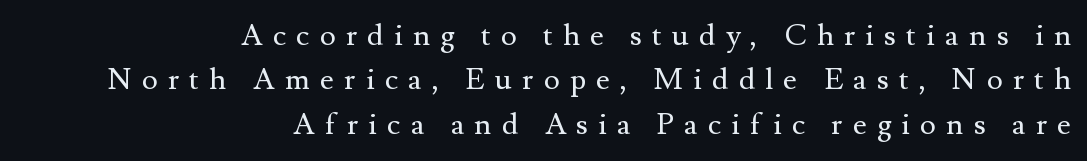
Q: Is the text bold? A: No.
Q: Is the text italic (slanted)? A: No, it is upright.
Q: Is the typeface a serif or a sans-serif typeface? A: Serif.
Q: Is the text underlined? A: No.
Q: How is the paragraph aligned? A: Right-aligned.
Q: Is the spacing between letters normal or unusually wide? A: Unusually wide.
Q: Is the spacing between lines tight, normal or loose? A: Normal.
Q: Width (condensed, normal, or wide)? A: Normal.
Q: Stroke contrast? A: Medium.
Q: x-height? A: Small.
Q: Monospaced? A: No.
